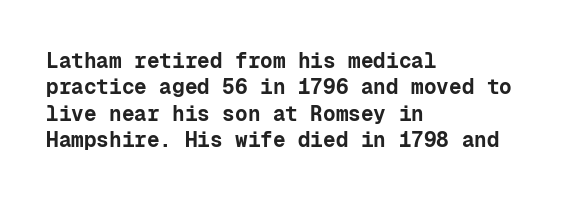
Q: Is the text bold? A: Yes.
Q: Is the text italic (slanted)? A: No, it is upright.
Q: Is the text underlined? A: No.
Q: How is the paragraph aligned? A: Left-aligned.
Q: Is the spacing between letters normal or unusually wide? A: Normal.
Q: Is the spacing between lines tight, normal or loose? A: Normal.
